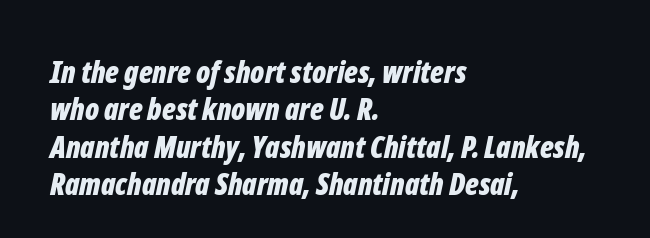
The image shows 30 px bold, condensed type, italic (leaning right); set left-aligned, normal line spacing (1.25x), normal letter spacing, not underlined; low stroke contrast and a medium x-height.
